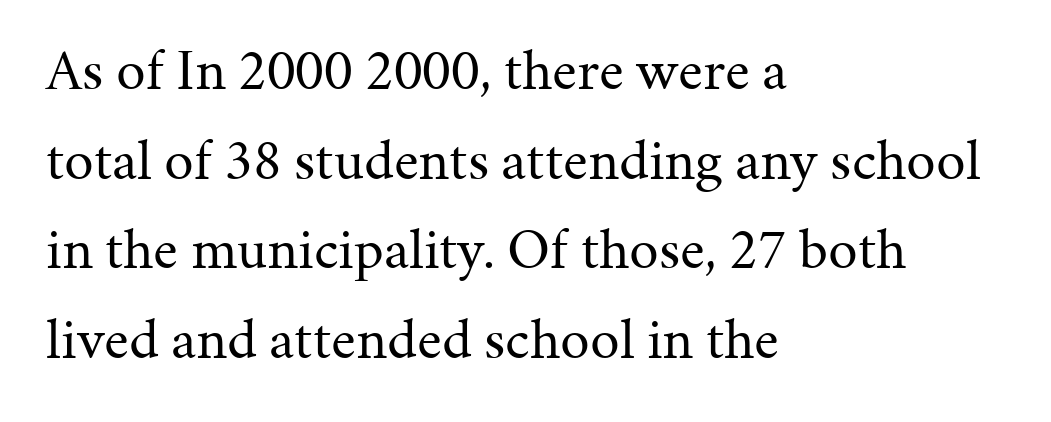
{"serif": "yes", "italic": "no", "bold": "no", "weight": "regular", "width": "normal", "stroke_contrast": "medium", "x_height": "medium", "monospaced": "no", "underline": "no", "align": "left", "line_spacing": "normal", "line_spacing_ratio": 1.52, "letter_spacing": "normal", "letter_spacing_em": 0.0, "glyph_px": 59}
